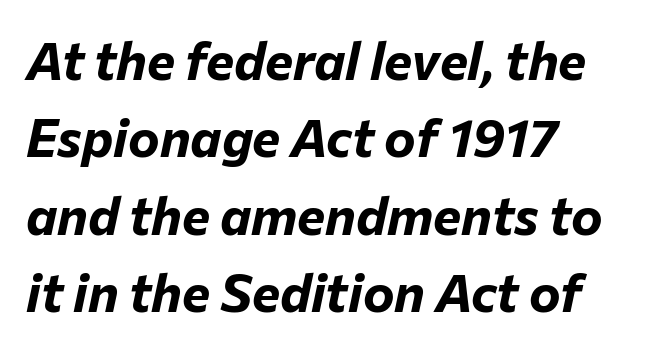
The image shows 53 px bold type, italic (leaning right); set left-aligned, normal line spacing (1.46x), normal letter spacing, not underlined; low stroke contrast and a medium x-height.
